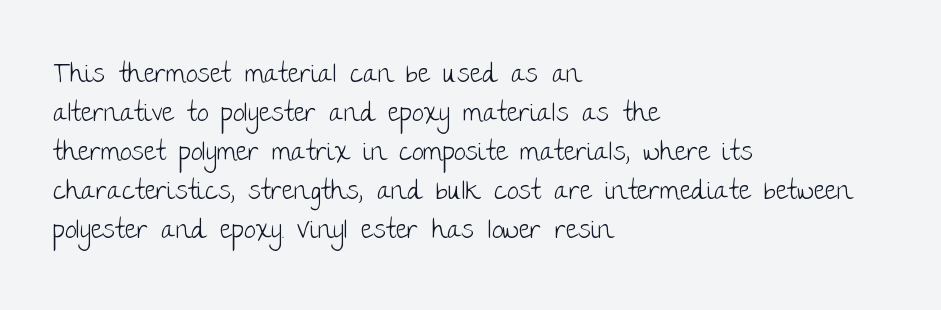
The image shows 26 px text type, upright; set left-aligned, normal line spacing (1.5x), normal letter spacing, not underlined.
